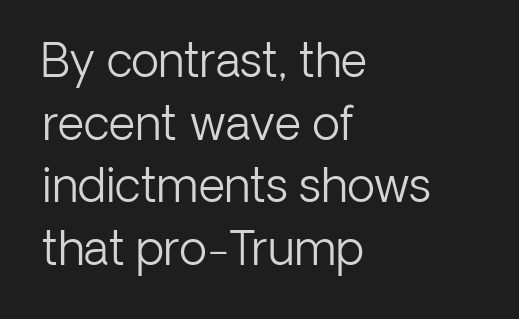
{"serif": "no", "italic": "no", "bold": "no", "weight": "light", "width": "normal", "stroke_contrast": "low", "x_height": "medium", "monospaced": "no", "underline": "no", "align": "left", "line_spacing": "normal", "line_spacing_ratio": 1.36, "letter_spacing": "normal", "letter_spacing_em": 0.0, "glyph_px": 46}
